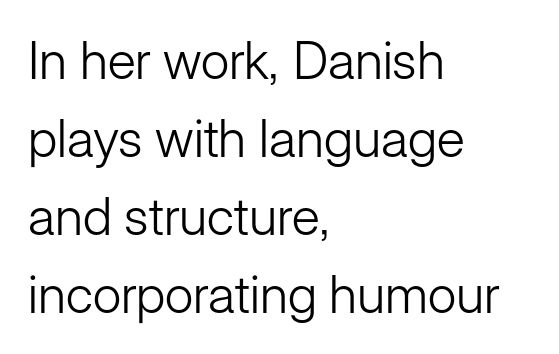
The image shows 52 px light sans-serif type, upright; set left-aligned, normal line spacing (1.5x), normal letter spacing, not underlined; low stroke contrast and a medium x-height.
